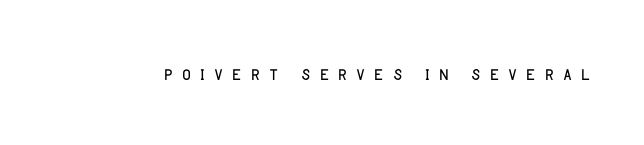
The image shows 24 px text type, upright; set unusually wide letter spacing (+0.31 em), not underlined.
